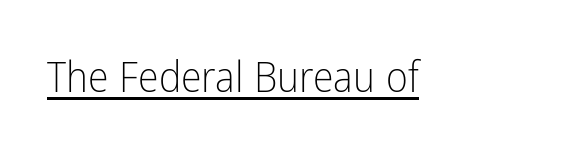
Think standard paragraph weight, or any step lighter than that. The horizontal fit of the characters is conventional and even. In terms of posture, this sample is upright. The rendering uses natural spacing where letterforms have individual widths. Beneath each row of characters lies a ruled line. Does the type have serifs? No, each stem ends abruptly.
